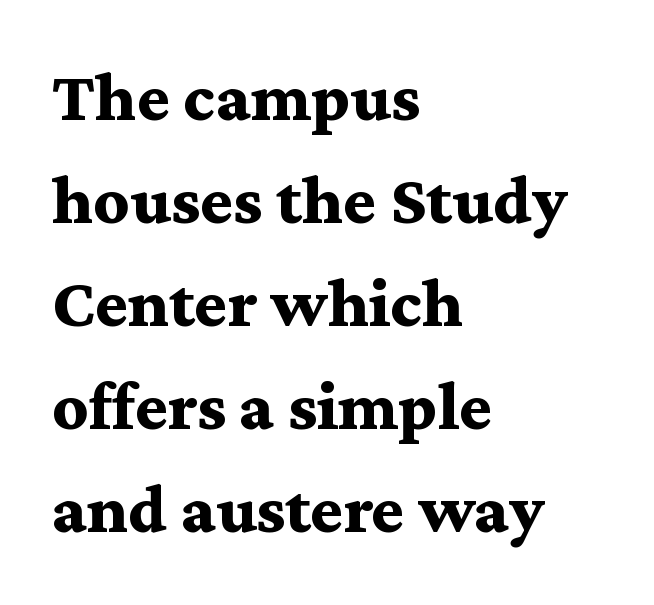
The image shows 70 px bold, wide serif type, upright; set left-aligned, normal line spacing (1.47x), normal letter spacing, not underlined; medium stroke contrast and a medium x-height.
